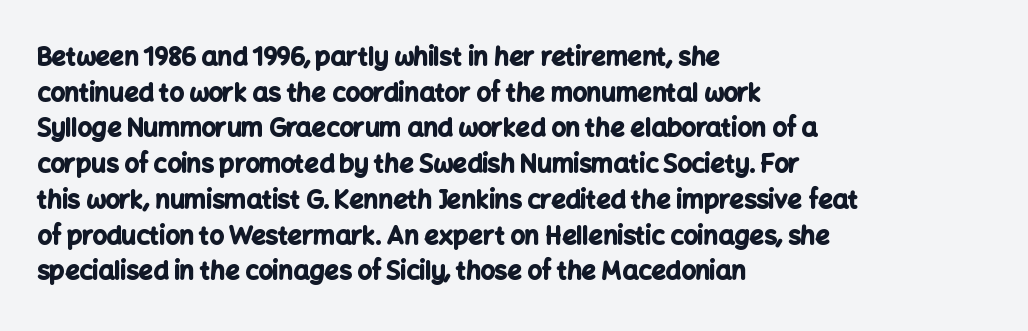
{"italic": "no", "bold": "yes", "underline": "no", "align": "left", "line_spacing": "normal", "line_spacing_ratio": 1.43, "letter_spacing": "normal", "letter_spacing_em": 0.0, "glyph_px": 25}
